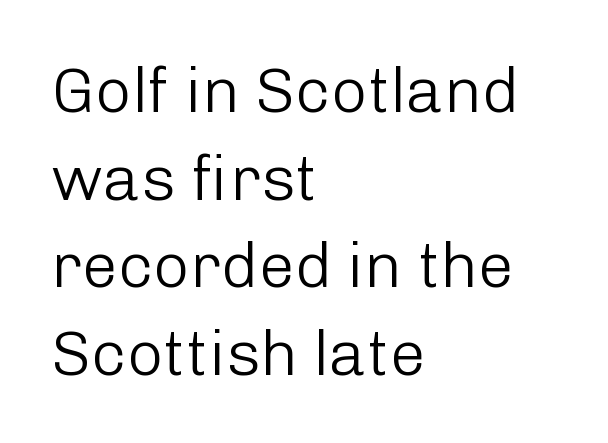
Q: Is the text bold? A: No.
Q: Is the text italic (slanted)? A: No, it is upright.
Q: Is the typeface a serif or a sans-serif typeface? A: Sans-serif.
Q: Is the text underlined? A: No.
Q: How is the paragraph aligned? A: Left-aligned.
Q: Is the spacing between letters normal or unusually wide? A: Normal.
Q: Is the spacing between lines tight, normal or loose? A: Normal.
Q: Width (condensed, normal, or wide)? A: Normal.
Q: Stroke contrast? A: Low.
Q: x-height? A: Medium.
Q: Monospaced? A: No.
